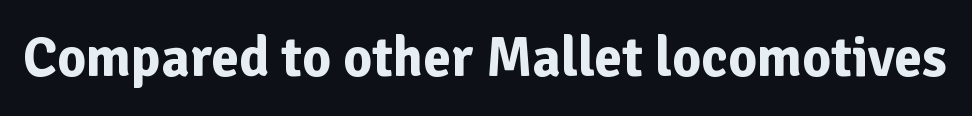
These lines carry a lot of weight — the face is fully bold. Plain, unruled lines of type. Spacing between characters is what you'd get straight out of the box. Style check: upright. These lines are rendered in a variable-pitch font. The typeface chosen for these lines omits serifs.
